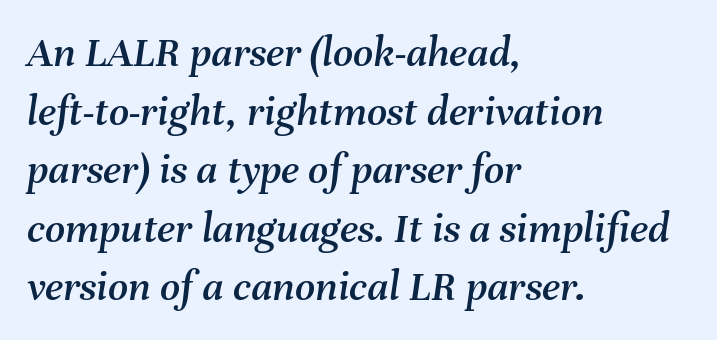
Inter-character spacing is left at the font's built-in metrics. The text block is weighted toward the left margin, trailing off unevenly rightward. The rendering applies a slant to the glyphs. Is this a fixed-width face? No — the glyphs have proportional, varying widths. If you measured baseline to baseline, you'd find a middling distance.
